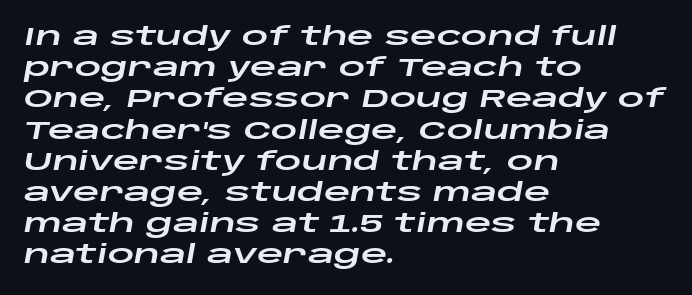
The image shows 26 px text type, italic (leaning right); set left-aligned, line spacing 1.2x, normal letter spacing, not underlined.
